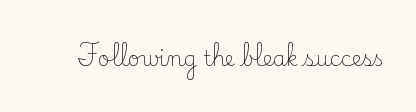
The passage shown is not underscored anywhere. The font's upright variant was chosen for this text. Stems here are at most as thick as an everyday book face. Observe the ordinary spacing: letters are neighbours, not strangers.
